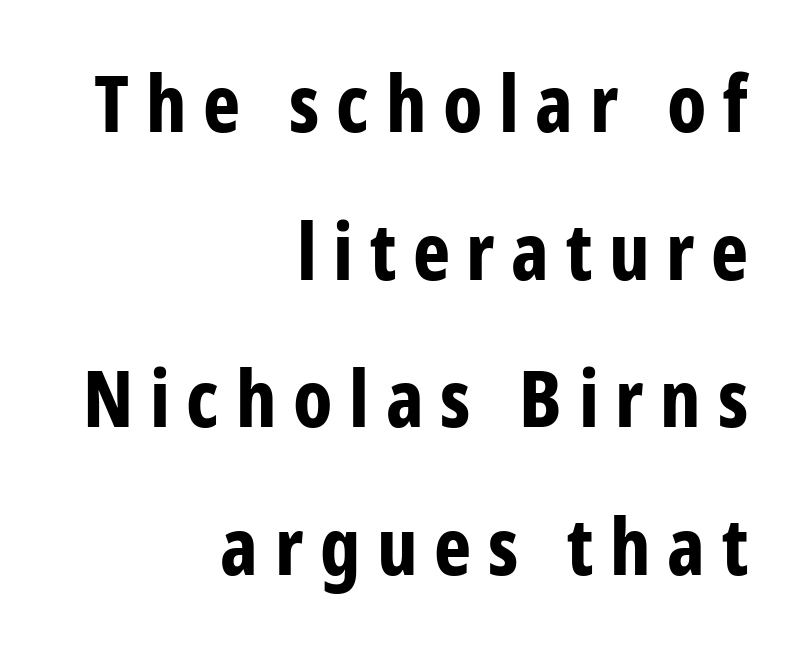
The image shows 79 px bold, condensed sans-serif type, upright; set right-aligned, line spacing 1.87x, unusually wide letter spacing (+0.21 em), not underlined; low stroke contrast and a medium x-height.
